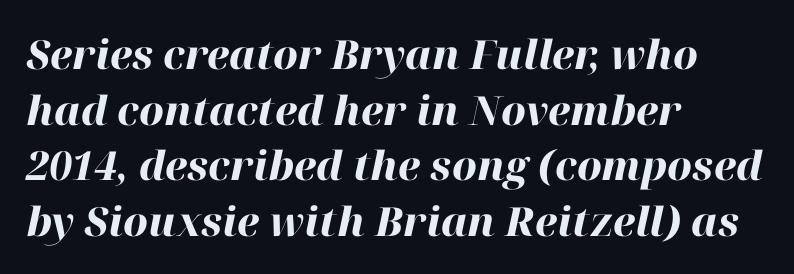
Looks like regular typesetting: each glyph gets only the width it needs. The typesetter chose a ragged-right arrangement here. Heavy-handed strokes throughout: this text is bold. The glyphs are unaccompanied by any horizontal stroke below them. Nobody touched the tracking dial on this one.
